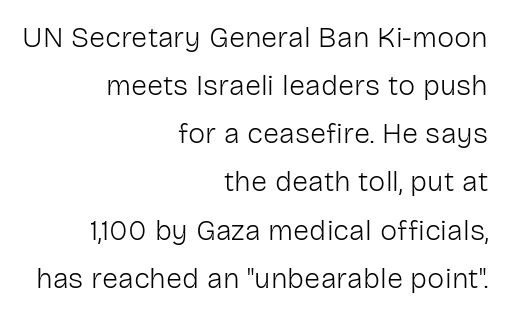
The image shows 29 px light sans-serif type, upright; set right-aligned, normal line spacing (1.66x), normal letter spacing, not underlined; low stroke contrast and a medium x-height.
